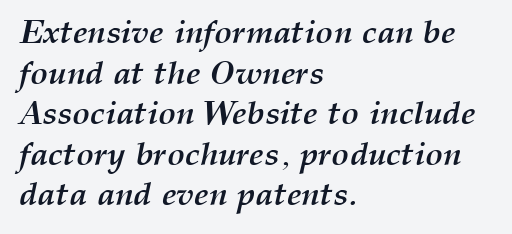
In CSS terms this would be text-align: left. This rendering features lettering with no underline. The passage shown leans; its letterforms are oblique. Caption: bold face, heavy strokes.
